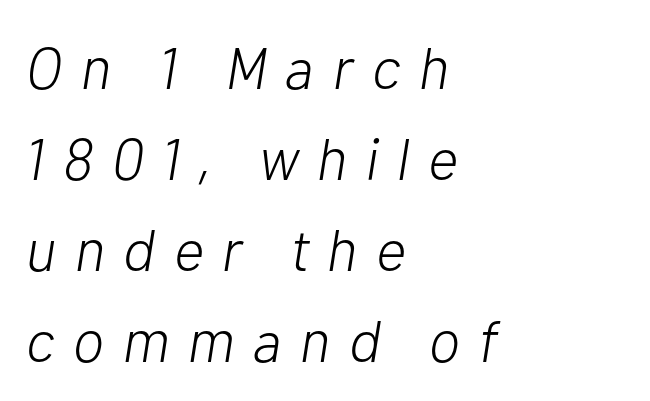
Q: Is the text bold? A: No.
Q: Is the text italic (slanted)? A: Yes, it leans right by about 10 degrees.
Q: Is the text underlined? A: No.
Q: How is the paragraph aligned? A: Left-aligned.
Q: Is the spacing between letters normal or unusually wide? A: Unusually wide.
Q: Is the spacing between lines tight, normal or loose? A: Normal.
Q: Width (condensed, normal, or wide)? A: Normal.
Q: Stroke contrast? A: Low.
Q: x-height? A: Medium.
Q: Monospaced? A: No.
